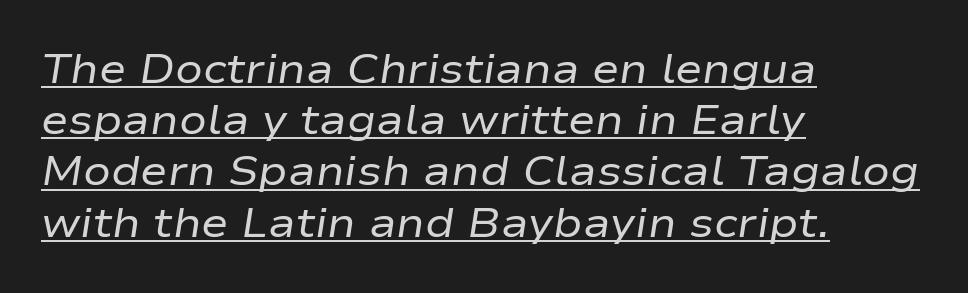
It's the slanting kind of type. The rendering uses natural spacing where letterforms have individual widths. In terms of leading, this rendering sits right in the middle. Is this a heavy cut? Hardly; it is regular or lighter. The paragraph has a hard left edge and a soft right edge.
